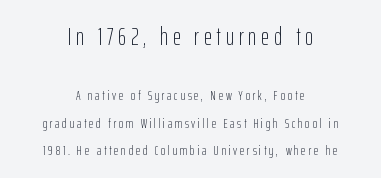
{"italic": "no", "bold": "no", "underline": "no", "align": "center", "line_spacing": "loose", "line_spacing_ratio": 1.94, "larger_block": "first", "size_ratio": 1.79, "glyph_px": 25}
